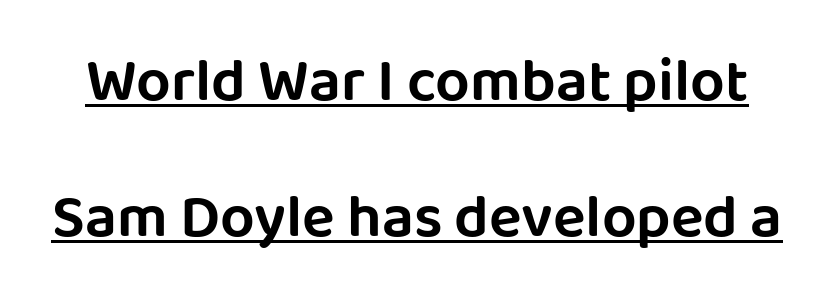
Q: Is the text italic (slanted)? A: No, it is upright.
Q: Is the typeface a serif or a sans-serif typeface? A: Sans-serif.
Q: Is the text underlined? A: Yes.
Q: Is the spacing between letters normal or unusually wide? A: Normal.
Q: Is the spacing between lines tight, normal or loose? A: Loose.
Q: Width (condensed, normal, or wide)? A: Normal.
Q: Stroke contrast? A: Low.
Q: x-height? A: Large.
Q: Monospaced? A: No.
